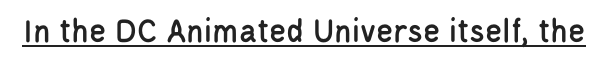
Q: Is the text italic (slanted)? A: No, it is upright.
Q: Is the typeface a serif or a sans-serif typeface? A: Sans-serif.
Q: Is the text underlined? A: Yes.
Q: Is the spacing between letters normal or unusually wide? A: Normal.
Q: Width (condensed, normal, or wide)? A: Condensed.
Q: Stroke contrast? A: Low.
Q: x-height? A: Large.
Q: Monospaced? A: No.
